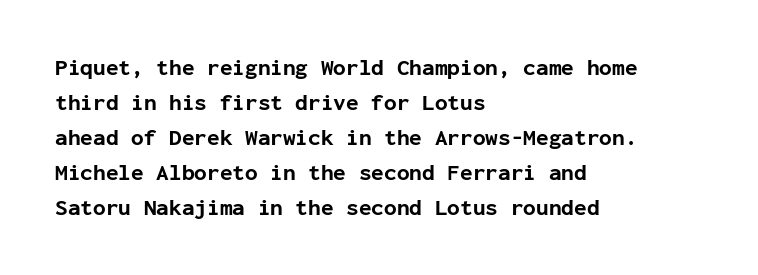
A normal amount of white space separates one row of letters from the next. The lines in this sample share a left origin and differ only in where they stop. Characters follow at the spacing the type designer built in. In terms of weight, the rendering is a true, heavy bold.
